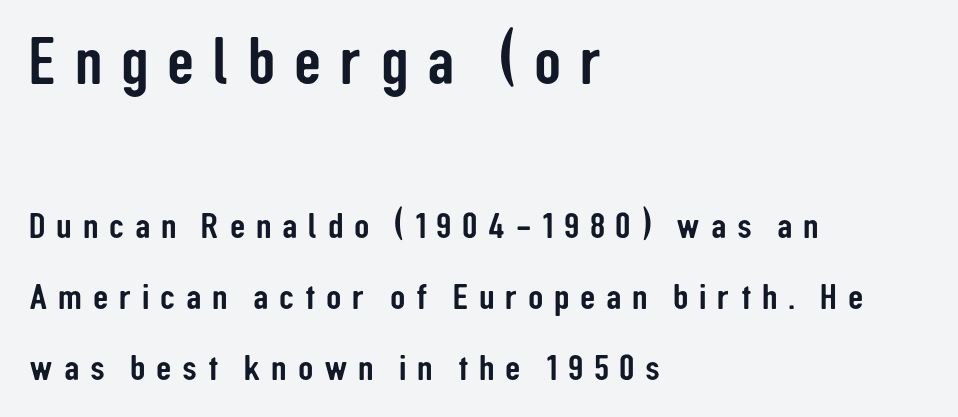
What stands out about the letter spacing? Its width — letters are far apart. In terms of posture, this sample is upright. A student would notice the top passage is typeset larger than what follows. Is the block centered? No — it sits flush against the left margin. Looks like regular typesetting: each glyph gets only the width it needs. Any mark beneath the type? The region is blank.
